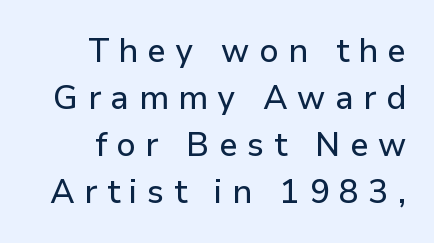
The image shows 33 px sans-serif type, upright; set right-aligned, normal line spacing (1.42x), unusually wide letter spacing (+0.29 em), not underlined; low stroke contrast and a medium x-height.
